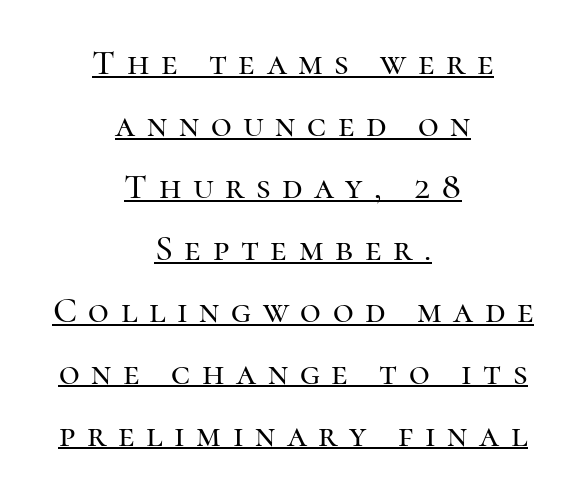
Here the designer chose a conventional face with non-uniform glyph widths. Does the type have serifs? Yes, each stem ends in a small foot. Does extra space separate the letters? Yes, quite a lot of it. These characters rest on top of a visible drawn line. Short and long lines alike share a common midpoint. Every character sits straight up, as roman type does.
